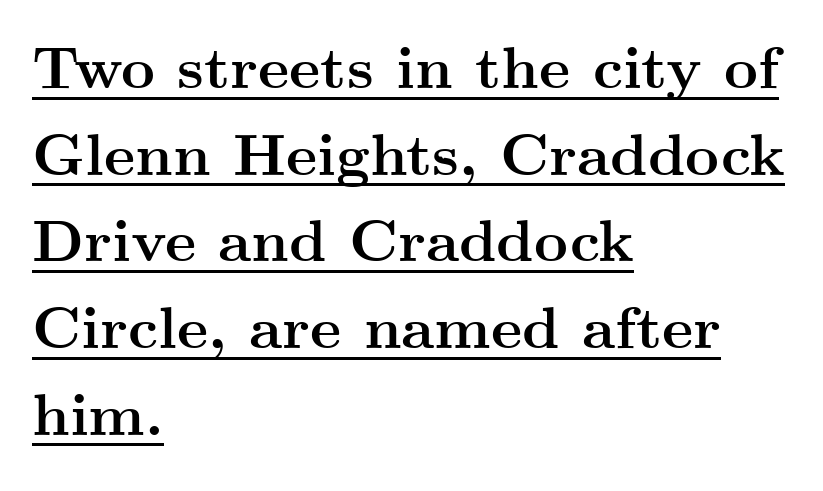
Check where the strokes stop: tiny serifs finish them off. These lines keep a tight, regular rhythm from letter to letter. The axis of the letterforms is exactly vertical. In terms of weight, the rendering is a true, heavy bold.
